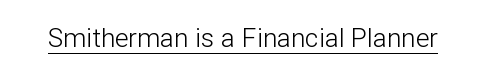
{"italic": "no", "bold": "no", "underline": "yes", "letter_spacing": "normal", "letter_spacing_em": 0.0, "glyph_px": 26}
